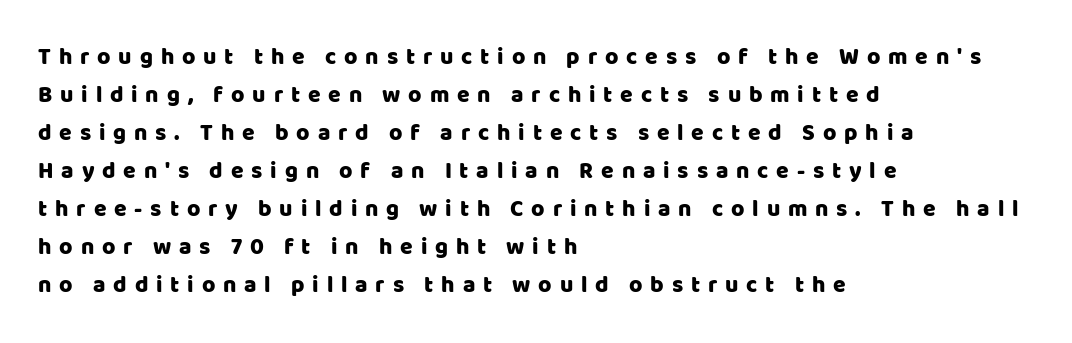
{"italic": "no", "underline": "no", "align": "left", "line_spacing": "normal", "line_spacing_ratio": 1.65, "letter_spacing": "wide", "letter_spacing_em": 0.34, "glyph_px": 23}
